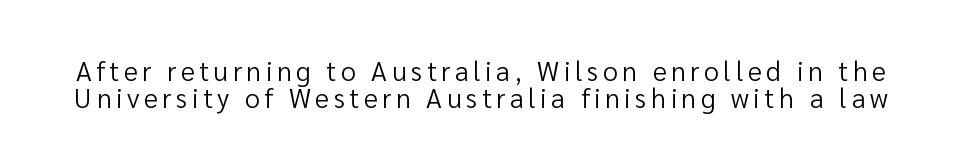
Q: Is the text bold? A: No.
Q: Is the text italic (slanted)? A: No, it is upright.
Q: Is the text underlined? A: No.
Q: Is the spacing between lines tight, normal or loose? A: Tight.
